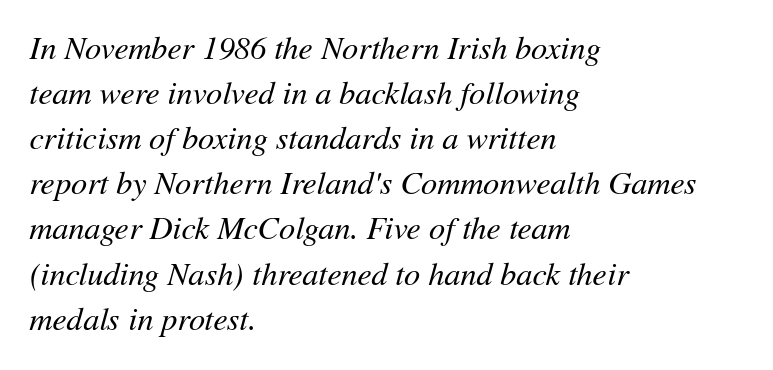
Q: Is the text bold? A: No.
Q: Is the text italic (slanted)? A: Yes, it leans right by about 11 degrees.
Q: Is the text underlined? A: No.
Q: How is the paragraph aligned? A: Left-aligned.
Q: Is the spacing between letters normal or unusually wide? A: Normal.
Q: Is the spacing between lines tight, normal or loose? A: Normal.
Q: Width (condensed, normal, or wide)? A: Normal.
Q: Stroke contrast? A: Medium.
Q: x-height? A: Medium.
Q: Monospaced? A: No.
